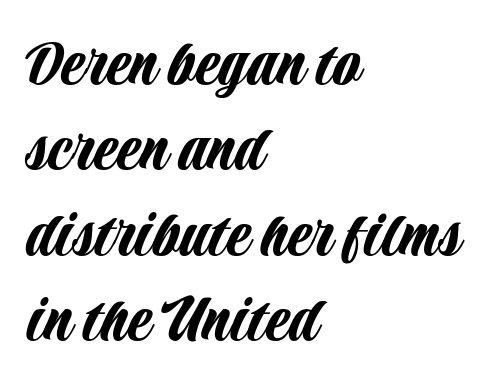
The image shows 70 px condensed sans-serif type; set left-aligned, line spacing 1.22x, normal letter spacing, not underlined; low stroke contrast and a large x-height.
